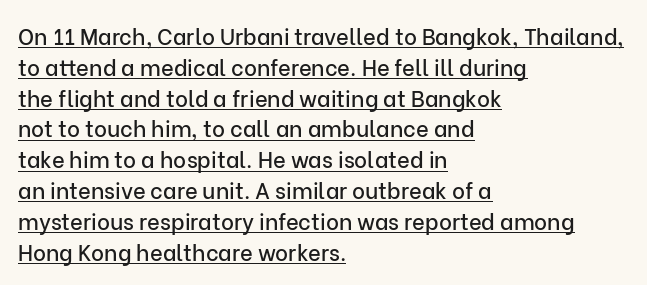
Q: Is the text italic (slanted)? A: No, it is upright.
Q: Is the text underlined? A: Yes.
Q: How is the paragraph aligned? A: Left-aligned.
Q: Is the spacing between letters normal or unusually wide? A: Normal.
Q: Is the spacing between lines tight, normal or loose? A: Normal.
